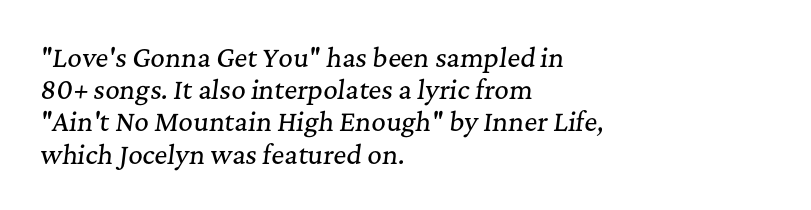
If you measured baseline to baseline, you'd find a middling distance. Characters are canted at an angle relative to the baseline's perpendicular. One-word summary of the alignment: left. Each word holds together tightly as a unit, with standard inter-letter gaps.
